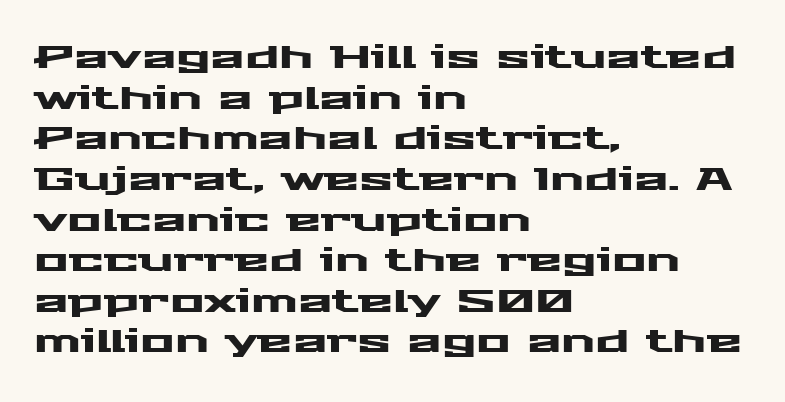
The image shows 32 px wide sans-serif type, upright; set left-aligned, normal line spacing (1.27x), normal letter spacing, not underlined; medium stroke contrast and a medium x-height.
